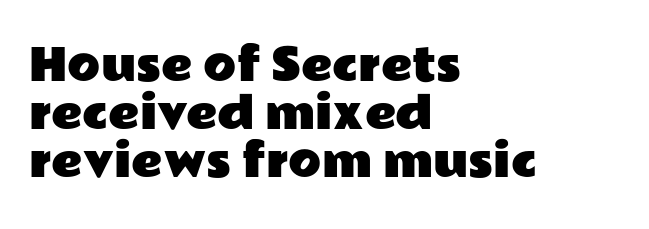
The image shows 43 px wide sans-serif type, upright; set left-aligned, tight line spacing (1.12x), normal letter spacing, not underlined; low stroke contrast and a medium x-height.
